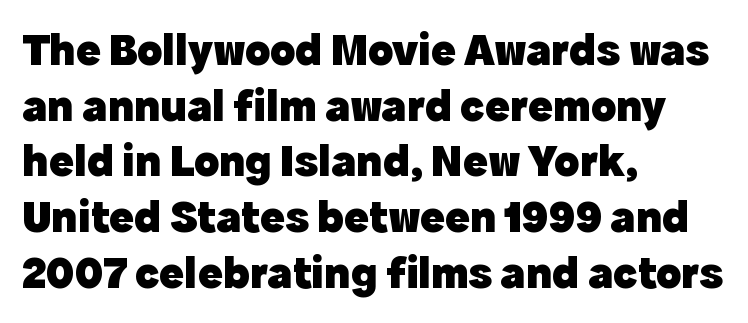
The image shows 46 px heavy sans-serif type, upright; set left-aligned, line spacing 1.21x, normal letter spacing, not underlined; a medium x-height.
